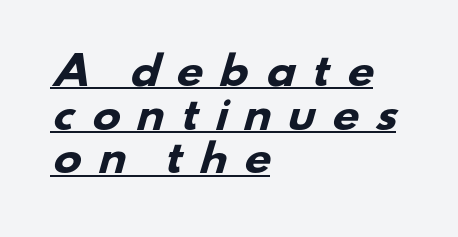
Q: Is the text bold? A: Yes.
Q: Is the typeface a serif or a sans-serif typeface? A: Sans-serif.
Q: Is the text underlined? A: Yes.
Q: How is the paragraph aligned? A: Left-aligned.
Q: Is the spacing between letters normal or unusually wide? A: Unusually wide.
Q: Is the spacing between lines tight, normal or loose? A: Tight.
Q: Width (condensed, normal, or wide)? A: Wide.
Q: Stroke contrast? A: Low.
Q: x-height? A: Small.
Q: Monospaced? A: No.
